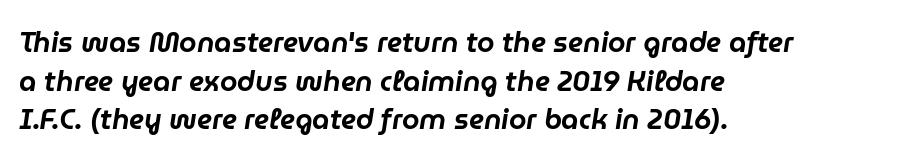
Vertically, the passage feels balanced, rows spaced as you'd expect. Compared with typical body copy, the letter spacing here is the same. Reading down the block, your eye returns to a fixed left position each line. You could not count columns in this text — the font is proportionally spaced.
